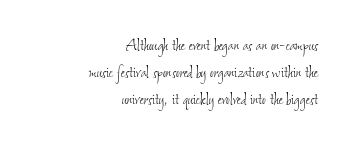
The image shows 20 px text type; set right-aligned, normal line spacing (1.34x), normal letter spacing, not underlined.
